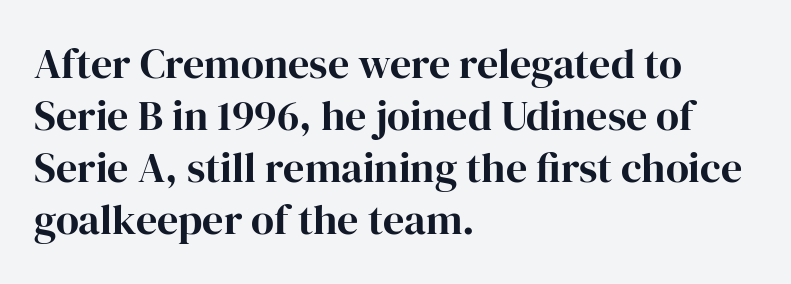
Unmarked baselines from the first word to the last. The passage shown is typed in a proportional face where columns would drift. Little horizontal feet cap the strokes, marking this as serif type. Characters follow at the spacing the type designer built in. The font's upright variant was chosen for this text. Left-aligned paragraph, ragged on the right.
